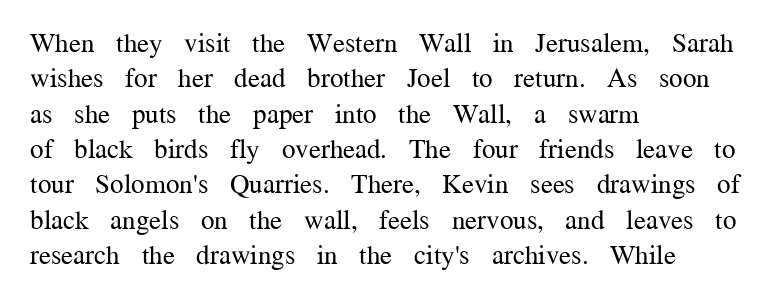
{"italic": "no", "bold": "no", "underline": "no", "align": "left", "line_spacing": "normal", "line_spacing_ratio": 1.31, "letter_spacing": "normal", "letter_spacing_em": 0.0, "glyph_px": 27}
